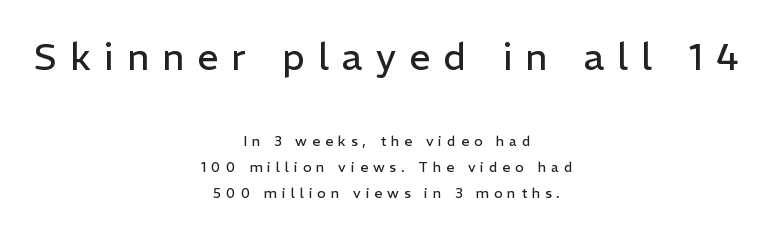
The image shows 37 px regular-weight sans-serif type, upright; set centered, line spacing 1.87x, unusually wide letter spacing (+0.36 em), not underlined; the first (top) block is 2.64x larger; low stroke contrast and a medium x-height.
